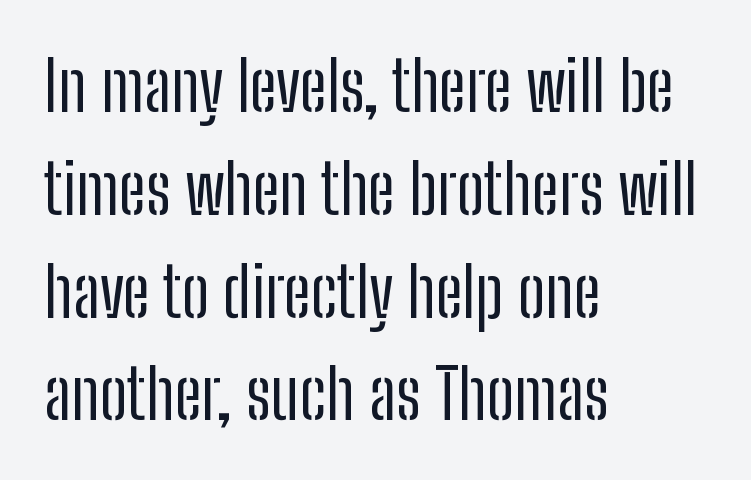
{"serif": "no", "italic": "no", "bold": "no", "weight": "regular", "width": "condensed", "stroke_contrast": "low", "x_height": "medium", "monospaced": "no", "underline": "no", "align": "left", "line_spacing": "normal", "line_spacing_ratio": 1.49, "letter_spacing": "normal", "letter_spacing_em": 0.0, "glyph_px": 69}
